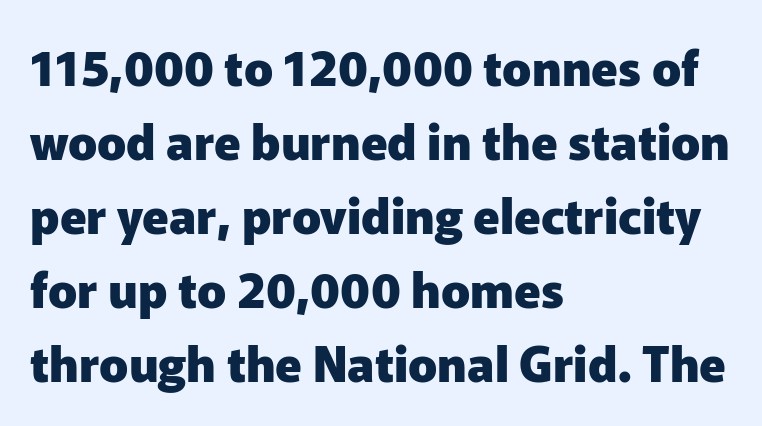
The passage shown is typeset with a sans-serif family. Designer's note — italics off, roman on. This rendering uses left alignment, leaving the right contour irregular. The font is running at its bold setting. Is there much room between lines? A standard amount, neither cramped nor airy. Check the space under the baseline: it is left empty.
